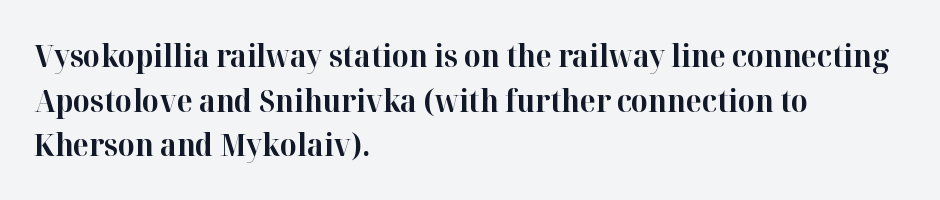
Q: Is the text bold? A: Yes.
Q: Is the text italic (slanted)? A: No, it is upright.
Q: Is the typeface a serif or a sans-serif typeface? A: Serif.
Q: Is the text underlined? A: No.
Q: How is the paragraph aligned? A: Left-aligned.
Q: Is the spacing between letters normal or unusually wide? A: Normal.
Q: Is the spacing between lines tight, normal or loose? A: Normal.
Q: Width (condensed, normal, or wide)? A: Normal.
Q: Stroke contrast? A: High.
Q: x-height? A: Medium.
Q: Monospaced? A: No.
